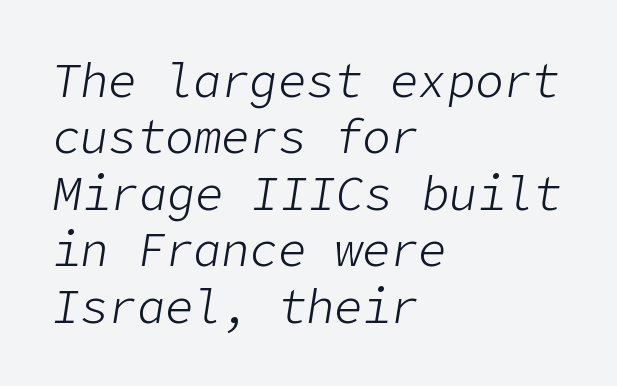
Q: Is the text bold? A: No.
Q: Is the text italic (slanted)? A: Yes, it leans right by about 9 degrees.
Q: Is the text underlined? A: No.
Q: How is the paragraph aligned? A: Left-aligned.
Q: Is the spacing between letters normal or unusually wide? A: Normal.
Q: Width (condensed, normal, or wide)? A: Normal.
Q: Stroke contrast? A: Low.
Q: x-height? A: Medium.
